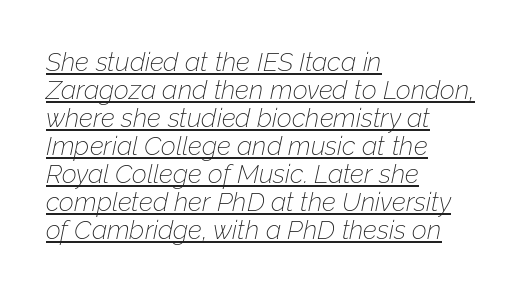
Observe the lean: these are italic letterforms. Rows of type sit shoulder to shoulder in the vertical direction. The font sits on the lighter half of the weight spectrum, regular included. Like a heading marked for emphasis, these lines bear an underscore. Tracking here is standard; glyphs follow each other at the usual distance.
